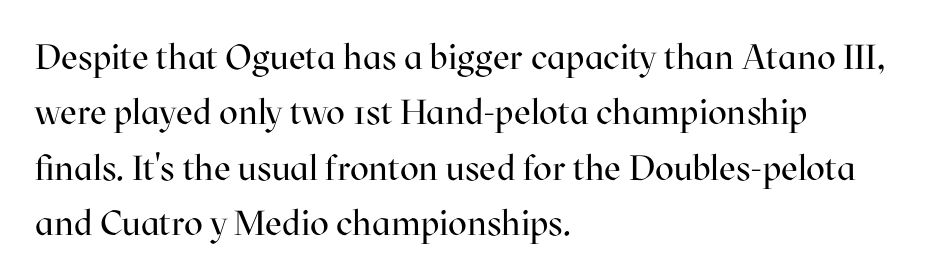
Q: Is the text bold? A: No.
Q: Is the text italic (slanted)? A: No, it is upright.
Q: Is the typeface a serif or a sans-serif typeface? A: Serif.
Q: Is the text underlined? A: No.
Q: How is the paragraph aligned? A: Left-aligned.
Q: Is the spacing between letters normal or unusually wide? A: Normal.
Q: Is the spacing between lines tight, normal or loose? A: Normal.
Q: Width (condensed, normal, or wide)? A: Normal.
Q: Stroke contrast? A: High.
Q: x-height? A: Medium.
Q: Monospaced? A: No.
